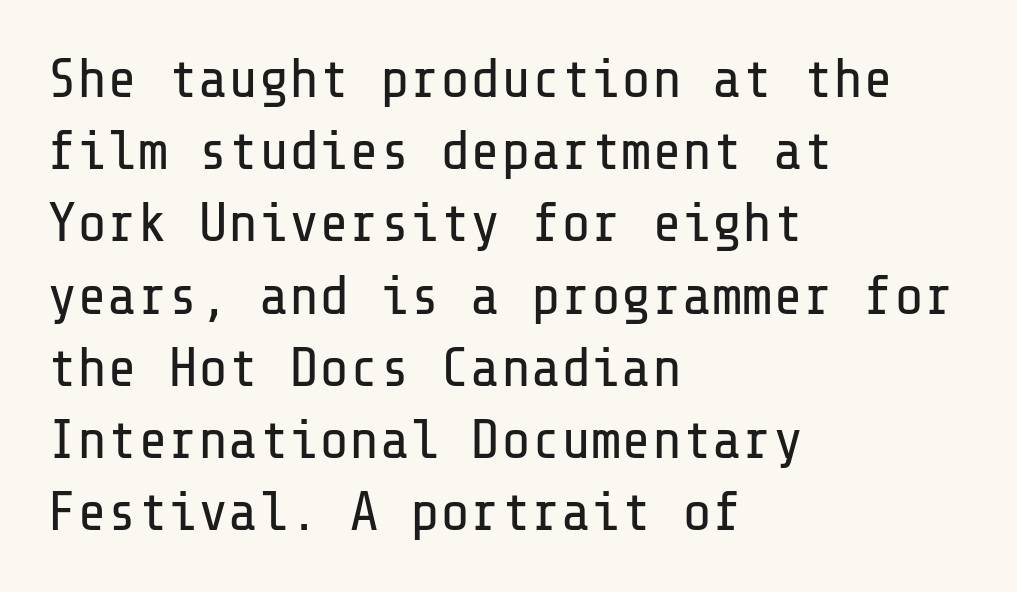
{"serif": "no", "italic": "no", "bold": "no", "weight": "regular", "width": "normal", "stroke_contrast": "low", "x_height": "medium", "underline": "no", "align": "left", "line_spacing": "normal", "line_spacing_ratio": 1.29, "letter_spacing": "normal", "letter_spacing_em": 0.0, "glyph_px": 56}
